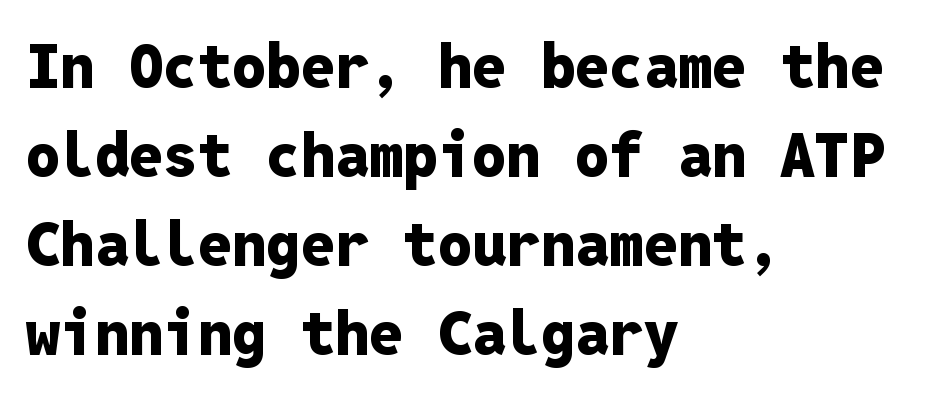
{"serif": "no", "italic": "no", "bold": "yes", "weight": "heavy", "width": "normal", "stroke_contrast": "low", "x_height": "medium", "monospaced": "yes", "underline": "no", "align": "left", "line_spacing": "normal", "line_spacing_ratio": 1.46, "letter_spacing": "normal", "letter_spacing_em": 0.0, "glyph_px": 61}
